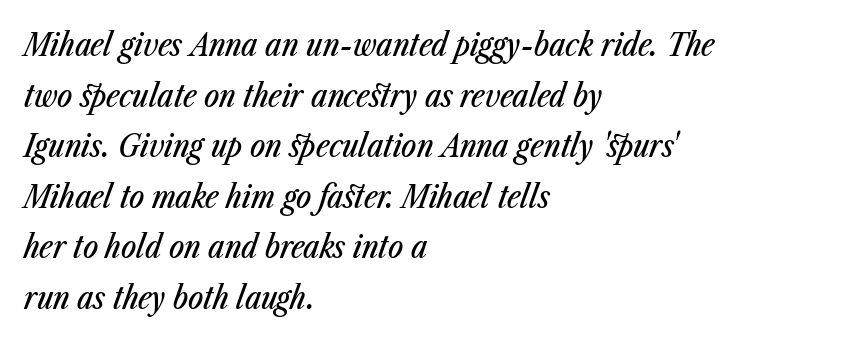
The image shows 32 px condensed type, italic (leaning right); set left-aligned, normal line spacing (1.58x), normal letter spacing, not underlined; low stroke contrast and a medium x-height.
